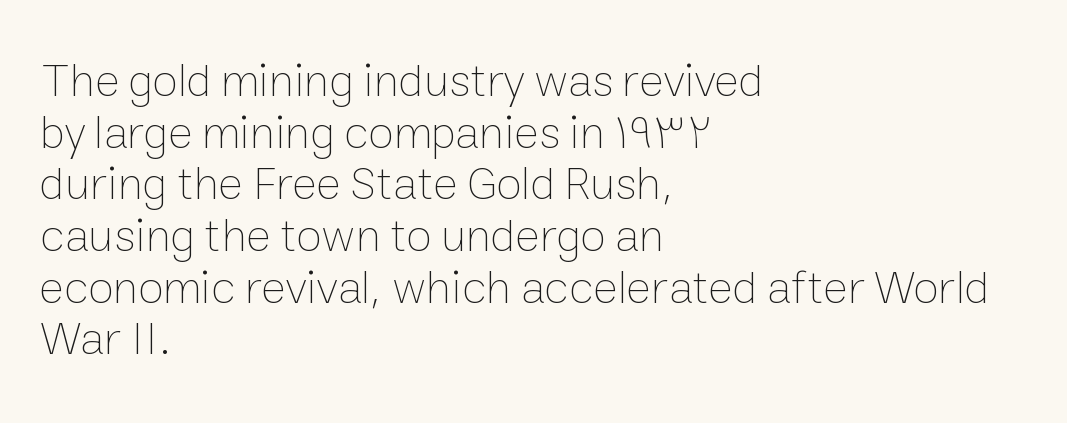
{"italic": "no", "bold": "no", "weight": "thin", "width": "normal", "stroke_contrast": "low", "x_height": "medium", "monospaced": "no", "underline": "no", "align": "left", "line_spacing": "tight", "line_spacing_ratio": 1.1, "letter_spacing": "normal", "letter_spacing_em": 0.0, "glyph_px": 47}
